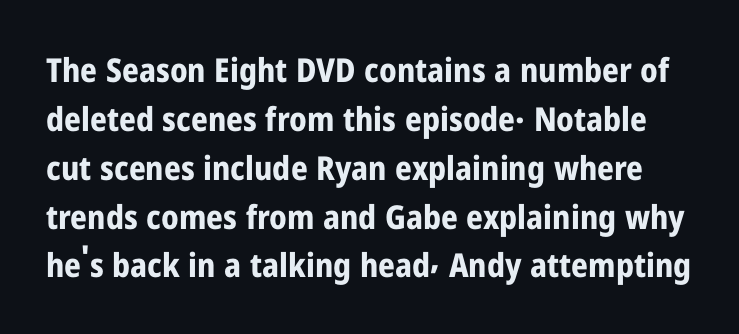
The image shows 33 px bold, condensed sans-serif type, upright; set normal line spacing (1.48x), normal letter spacing, not underlined; low stroke contrast and a medium x-height.
